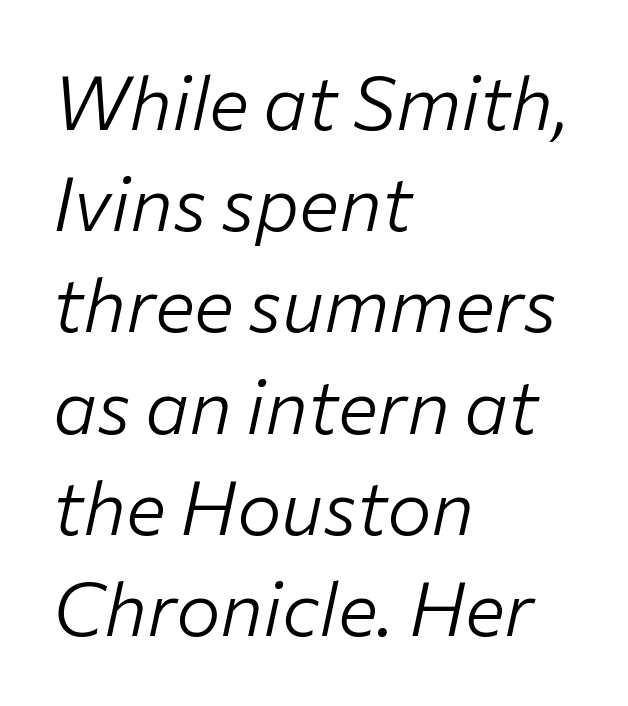
The image shows 75 px light type, italic (leaning right); set left-aligned, normal line spacing (1.35x), normal letter spacing, not underlined; low stroke contrast and a medium x-height.
